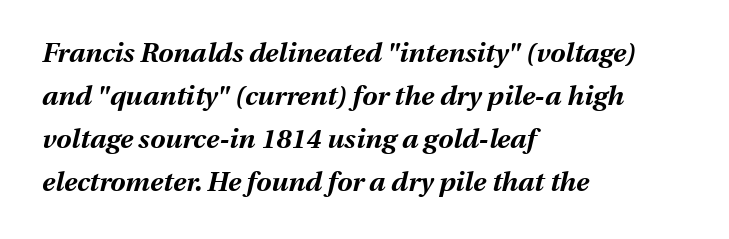
Q: Is the text bold? A: Yes.
Q: Is the text italic (slanted)? A: Yes, it leans right by about 13 degrees.
Q: Is the text underlined? A: No.
Q: How is the paragraph aligned? A: Left-aligned.
Q: Is the spacing between letters normal or unusually wide? A: Normal.
Q: Is the spacing between lines tight, normal or loose? A: Normal.
